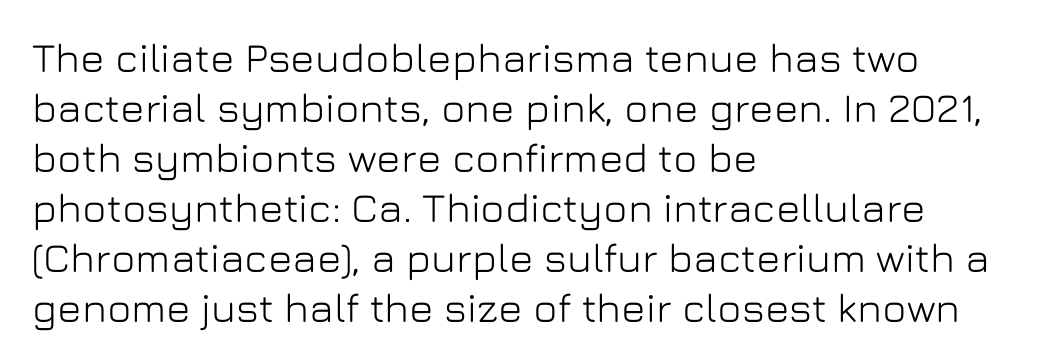
The image shows 41 px sans-serif type, upright; set left-aligned, line spacing 1.22x, normal letter spacing, not underlined; low stroke contrast and a medium x-height.
